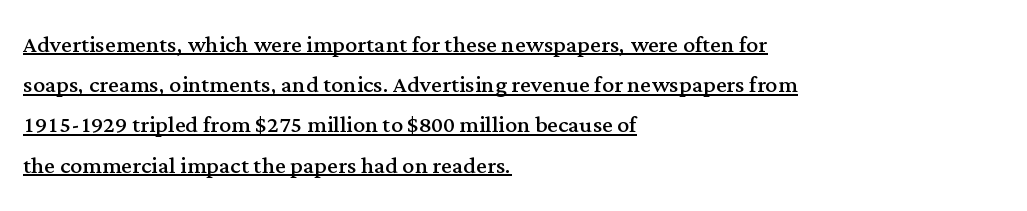
Q: Is the text bold? A: No.
Q: Is the text italic (slanted)? A: No, it is upright.
Q: Is the typeface a serif or a sans-serif typeface? A: Serif.
Q: Is the text underlined? A: Yes.
Q: How is the paragraph aligned? A: Left-aligned.
Q: Is the spacing between letters normal or unusually wide? A: Normal.
Q: Is the spacing between lines tight, normal or loose? A: Normal.
Q: Width (condensed, normal, or wide)? A: Normal.
Q: Stroke contrast? A: Medium.
Q: x-height? A: Medium.
Q: Monospaced? A: No.
